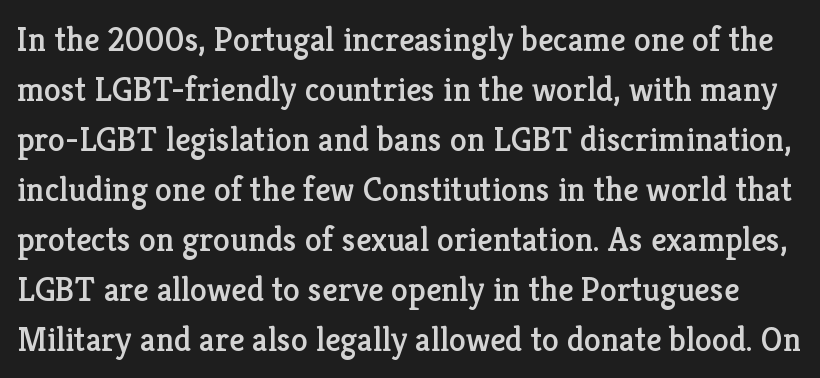
Q: Is the text italic (slanted)? A: No, it is upright.
Q: Is the typeface a serif or a sans-serif typeface? A: Serif.
Q: Is the text underlined? A: No.
Q: Is the spacing between letters normal or unusually wide? A: Normal.
Q: Is the spacing between lines tight, normal or loose? A: Normal.
Q: Width (condensed, normal, or wide)? A: Normal.
Q: Stroke contrast? A: Low.
Q: x-height? A: Medium.
Q: Monospaced? A: No.
